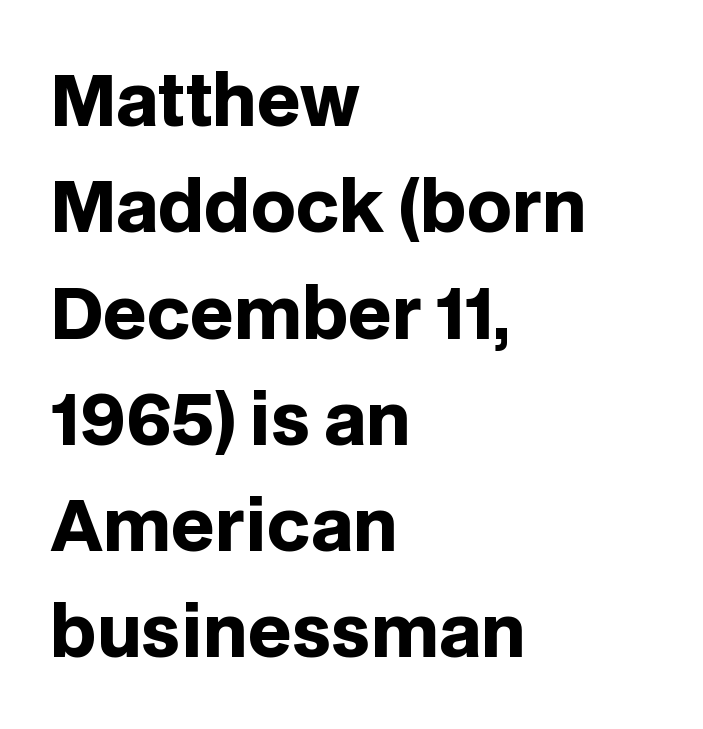
Q: Is the text bold? A: Yes.
Q: Is the text italic (slanted)? A: No, it is upright.
Q: Is the typeface a serif or a sans-serif typeface? A: Sans-serif.
Q: Is the text underlined? A: No.
Q: How is the paragraph aligned? A: Left-aligned.
Q: Is the spacing between letters normal or unusually wide? A: Normal.
Q: Is the spacing between lines tight, normal or loose? A: Normal.
Q: Width (condensed, normal, or wide)? A: Normal.
Q: Stroke contrast? A: Low.
Q: x-height? A: Large.
Q: Monospaced? A: No.
